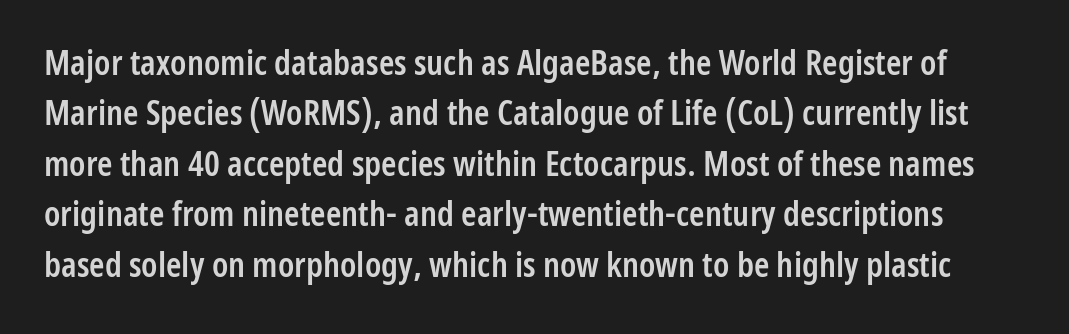
The image shows 35 px semibold, condensed sans-serif type, upright; set normal line spacing (1.44x), normal letter spacing, not underlined; low stroke contrast and a medium x-height.
